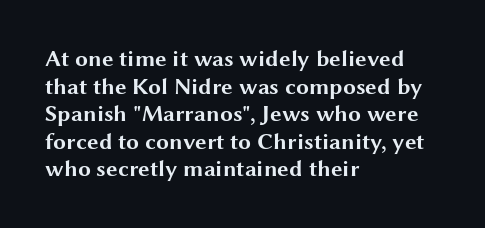
The image shows 23 px bold type, upright; set left-aligned, line spacing 1.2x, normal letter spacing, not underlined.
